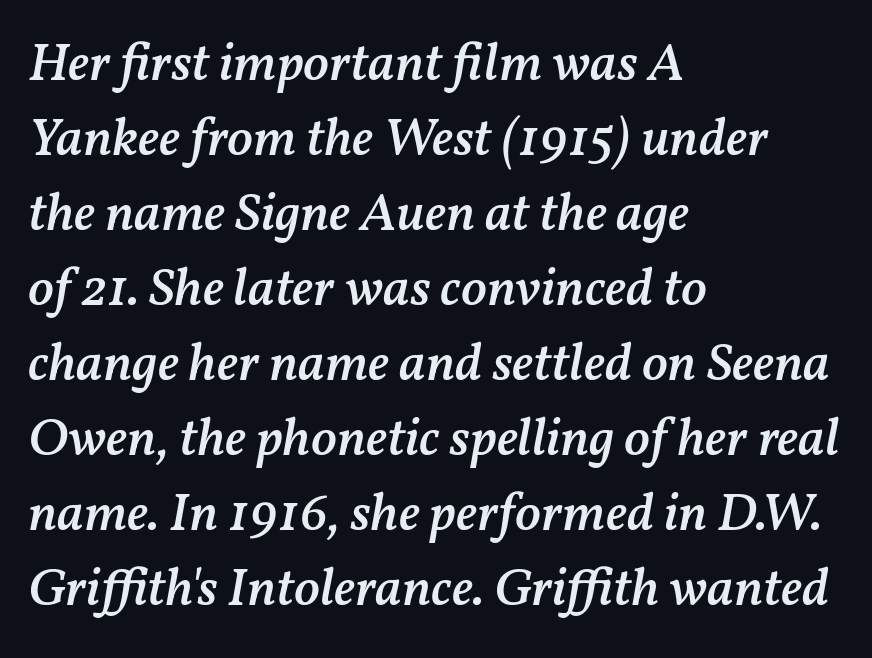
{"italic": "yes", "lean": "right", "slant_degrees": 11, "bold": "semi", "weight": "semibold", "width": "normal", "stroke_contrast": "medium", "x_height": "medium", "monospaced": "no", "underline": "no", "align": "left", "line_spacing": "normal", "line_spacing_ratio": 1.39, "letter_spacing": "normal", "letter_spacing_em": 0.0, "glyph_px": 54}
